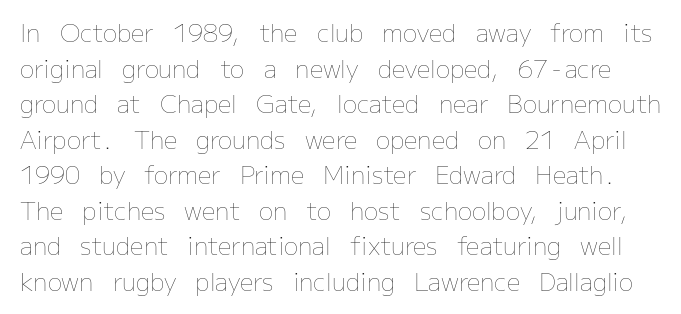
{"italic": "no", "bold": "no", "underline": "no", "line_spacing": "normal", "line_spacing_ratio": 1.48, "letter_spacing": "normal", "letter_spacing_em": 0.0, "glyph_px": 24}
